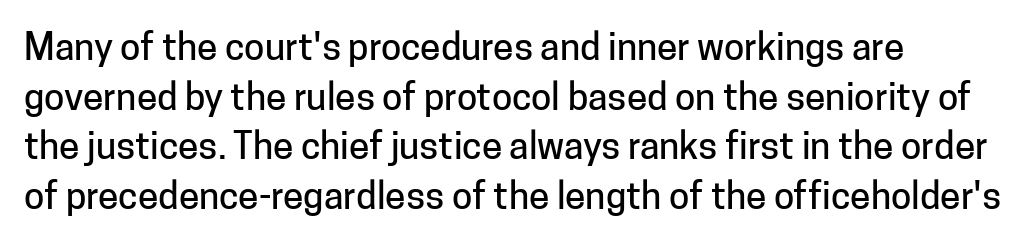
The image shows 37 px sans-serif type, upright; set left-aligned, normal line spacing (1.34x), normal letter spacing, not underlined; low stroke contrast and a medium x-height.
